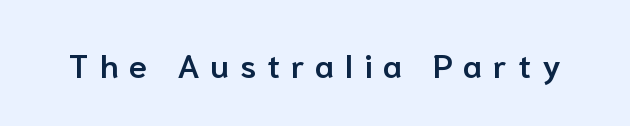
A bare baseline throughout the passage. The typeface chosen for these lines omits serifs. Does the lettering tilt? It doesn't — this is upright. These lines are rendered in a variable-pitch font.
